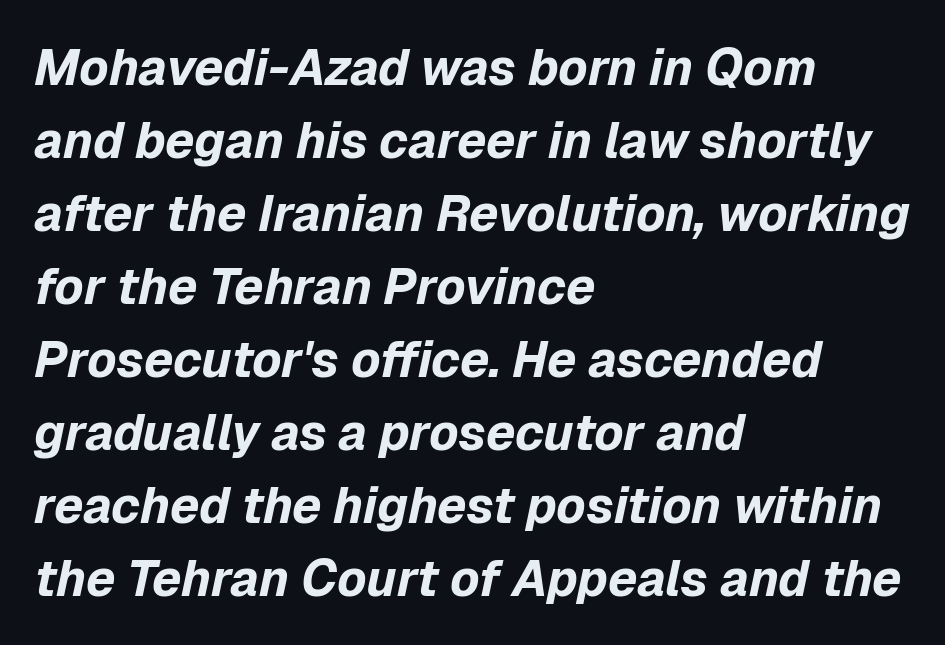
{"italic": "yes", "lean": "right", "slant_degrees": 12, "bold": "yes", "weight": "bold", "width": "normal", "stroke_contrast": "low", "x_height": "medium", "monospaced": "no", "underline": "no", "align": "left", "line_spacing": "normal", "line_spacing_ratio": 1.46, "letter_spacing": "normal", "letter_spacing_em": 0.0, "glyph_px": 50}
